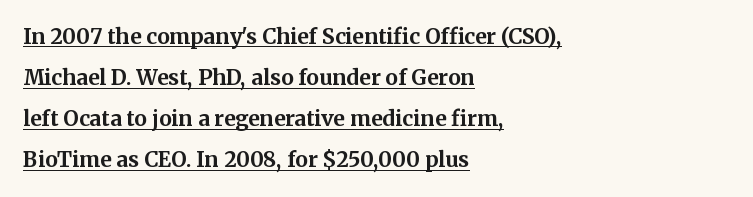
{"italic": "no", "bold": "yes", "underline": "yes", "align": "left", "line_spacing": "loose", "line_spacing_ratio": 1.96, "letter_spacing": "normal", "letter_spacing_em": 0.0, "glyph_px": 21}
